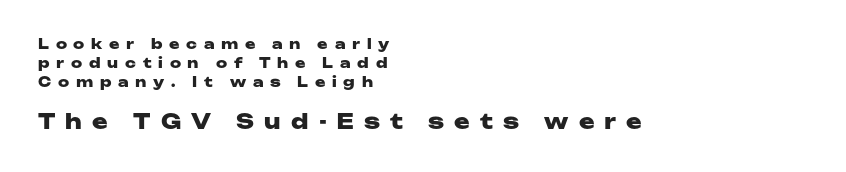
{"italic": "no", "bold": "yes", "underline": "no", "align": "left", "line_spacing": "normal", "line_spacing_ratio": 1.37, "letter_spacing": "wide", "letter_spacing_em": 0.48, "larger_block": "second", "size_ratio": 1.5, "glyph_px": 21}
